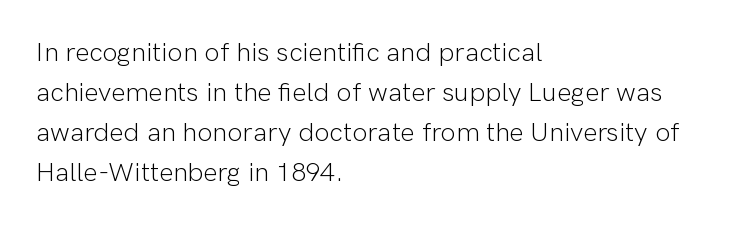
{"italic": "no", "bold": "no", "underline": "no", "align": "left", "line_spacing": "normal", "line_spacing_ratio": 1.48, "letter_spacing": "normal", "letter_spacing_em": 0.0, "glyph_px": 27}
